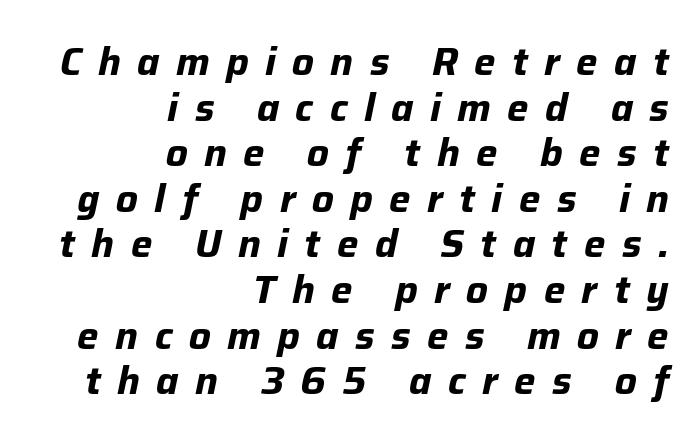
Q: Is the text bold? A: Yes.
Q: Is the text italic (slanted)? A: Yes, it leans right by about 12 degrees.
Q: Is the text underlined? A: No.
Q: How is the paragraph aligned? A: Right-aligned.
Q: Is the spacing between letters normal or unusually wide? A: Unusually wide.
Q: Width (condensed, normal, or wide)? A: Normal.
Q: Stroke contrast? A: Low.
Q: x-height? A: Medium.
Q: Monospaced? A: No.
